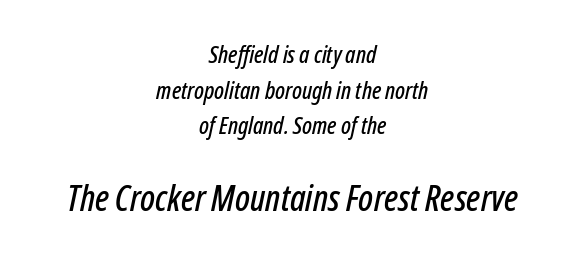
{"italic": "yes", "lean": "right", "slant_degrees": 12, "width": "condensed", "stroke_contrast": "low", "x_height": "medium", "monospaced": "no", "underline": "no", "align": "center", "line_spacing": "normal", "line_spacing_ratio": 1.48, "letter_spacing": "normal", "letter_spacing_em": 0.0, "larger_block": "second", "size_ratio": 1.5, "glyph_px": 36}
